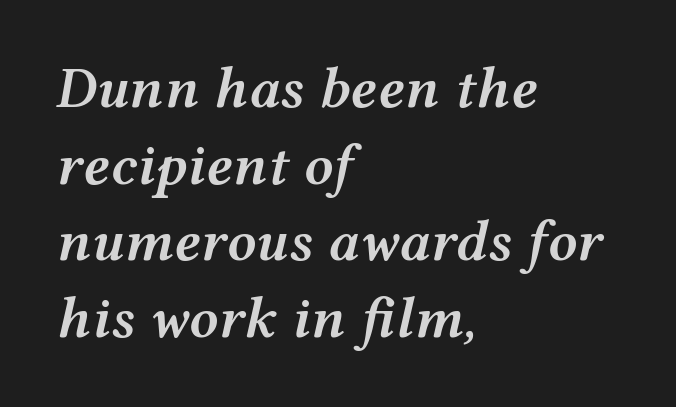
The image shows 58 px semibold, wide type, italic (leaning right); set left-aligned, normal line spacing (1.32x), normal letter spacing, not underlined; medium stroke contrast and a medium x-height.
